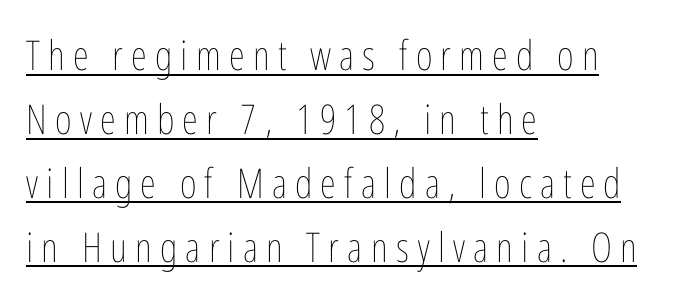
{"italic": "no", "bold": "no", "weight": "thin", "width": "condensed", "stroke_contrast": "low", "x_height": "medium", "monospaced": "no", "underline": "yes", "align": "left", "line_spacing": "normal", "line_spacing_ratio": 1.56, "letter_spacing": "wide", "letter_spacing_em": 0.2, "glyph_px": 41}
